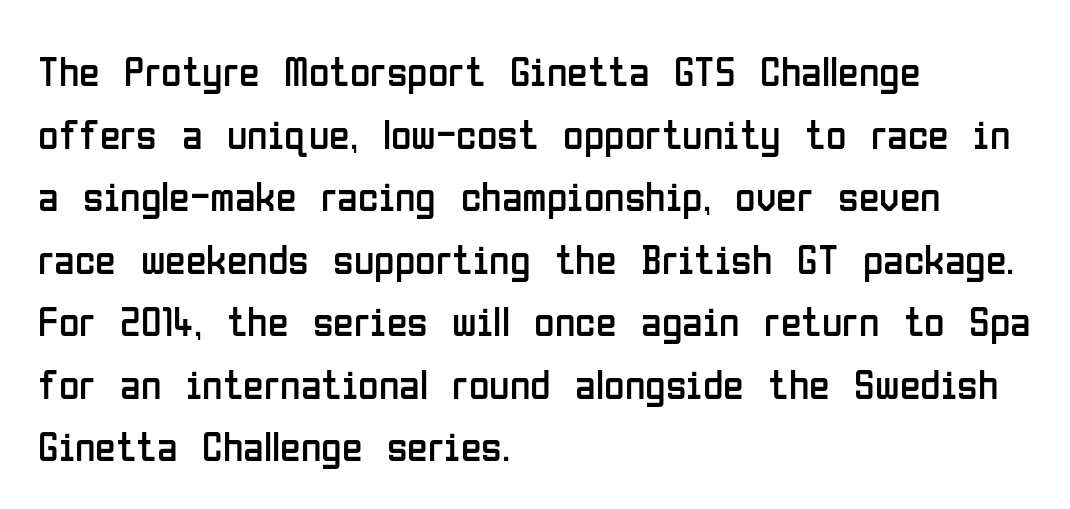
{"serif": "no", "italic": "no", "bold": "no", "weight": "regular", "width": "condensed", "stroke_contrast": "low", "x_height": "medium", "monospaced": "no", "underline": "no", "align": "left", "line_spacing": "normal", "line_spacing_ratio": 1.49, "letter_spacing": "normal", "letter_spacing_em": 0.0, "glyph_px": 42}
